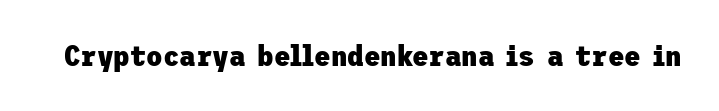
The image shows 30 px heavy sans-serif type, upright; set normal letter spacing, not underlined; low stroke contrast and a medium x-height.
